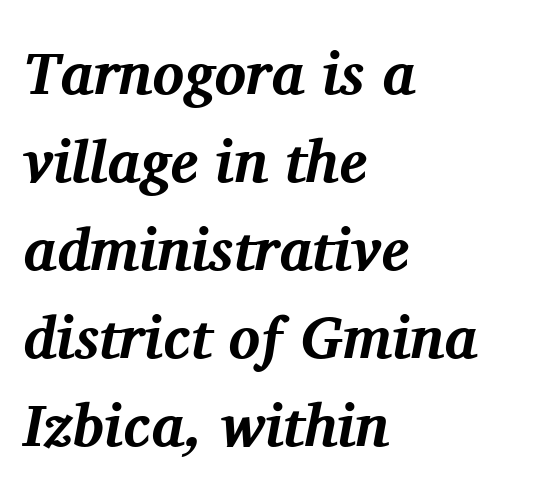
The image shows 59 px bold serif type, italic (leaning right); set left-aligned, normal line spacing (1.49x), normal letter spacing, not underlined; medium stroke contrast and a medium x-height.
